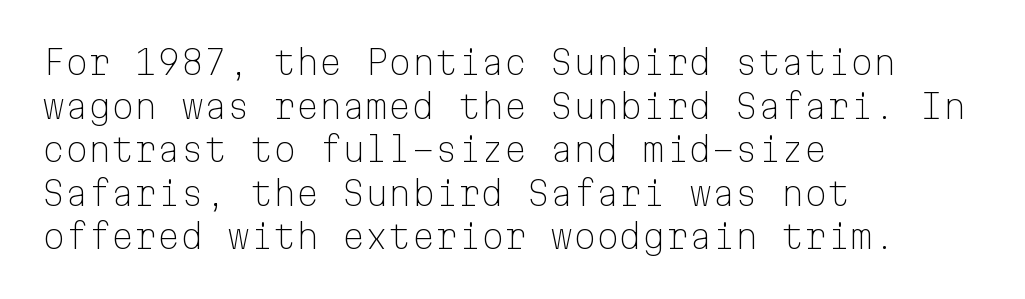
The image shows 33 px light sans-serif type, upright, monospaced; set left-aligned, normal line spacing (1.32x), normal letter spacing, not underlined; low stroke contrast and a medium x-height.
